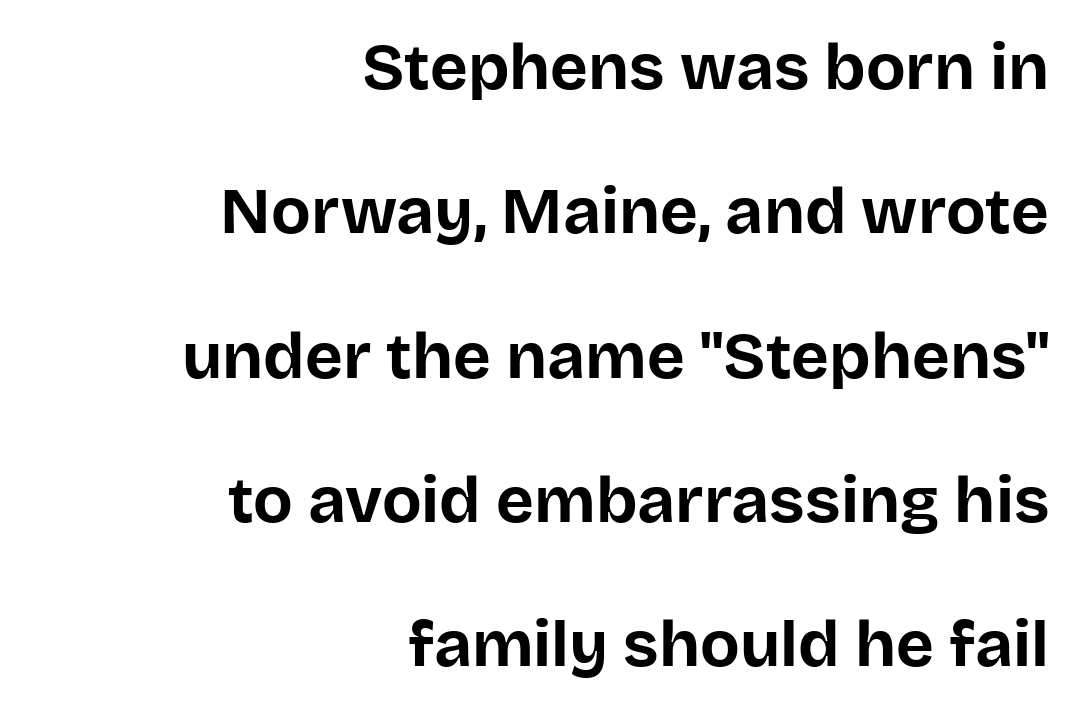
Descender tails drop into unmarked territory. Vertical strokes here are truly vertical. These words are printed bold, with thick strokes throughout. The designer dialed line spacing up above the default.
